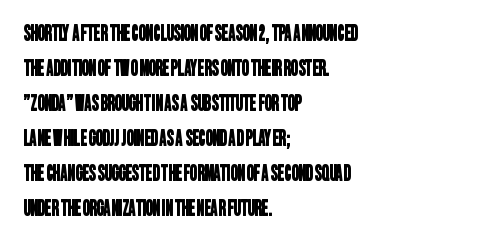
Layout note: lines flush left. Descenders are the only things crossing below the line. The vertical gap from one line to the next is medium. Caption: standard tracking, unaltered.
